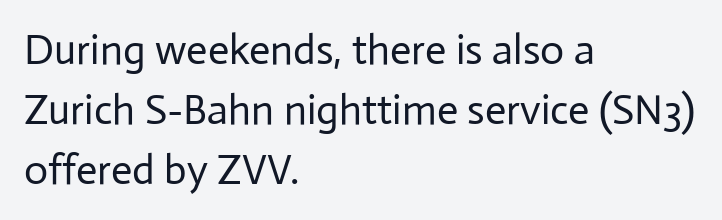
{"serif": "no", "italic": "no", "bold": "no", "weight": "regular", "width": "normal", "stroke_contrast": "low", "x_height": "medium", "monospaced": "no", "underline": "no", "align": "left", "line_spacing": "normal", "line_spacing_ratio": 1.43, "letter_spacing": "normal", "letter_spacing_em": 0.0, "glyph_px": 42}
